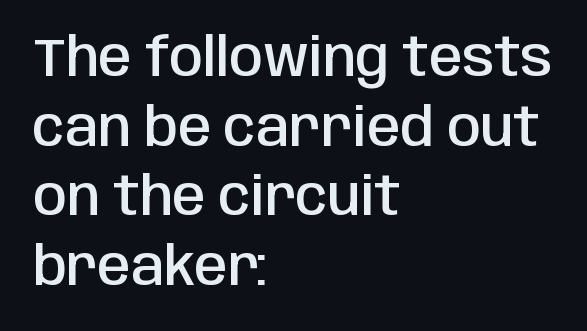
The image shows 54 px semibold, condensed sans-serif type, upright; set left-aligned, normal line spacing (1.29x), normal letter spacing, not underlined; low stroke contrast and a large x-height.
